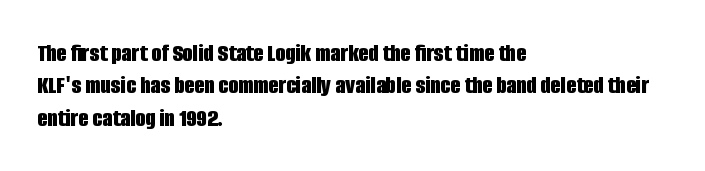
Q: Is the text bold? A: Yes.
Q: Is the text italic (slanted)? A: No, it is upright.
Q: Is the text underlined? A: No.
Q: How is the paragraph aligned? A: Left-aligned.
Q: Is the spacing between letters normal or unusually wide? A: Normal.
Q: Is the spacing between lines tight, normal or loose? A: Normal.
